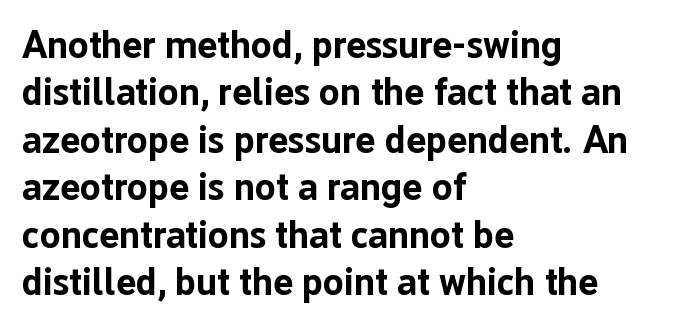
{"serif": "no", "italic": "no", "bold": "yes", "weight": "bold", "width": "normal", "stroke_contrast": "low", "x_height": "medium", "monospaced": "no", "underline": "no", "align": "left", "line_spacing": "normal", "line_spacing_ratio": 1.25, "letter_spacing": "normal", "letter_spacing_em": 0.0, "glyph_px": 38}
